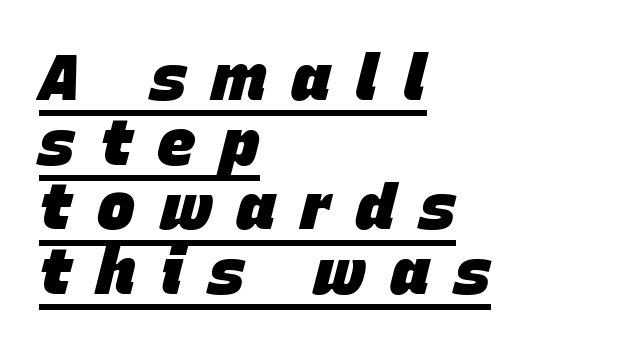
Q: Is the text bold? A: Yes.
Q: Is the text italic (slanted)? A: Yes, it leans right by about 15 degrees.
Q: Is the text underlined? A: Yes.
Q: How is the paragraph aligned? A: Left-aligned.
Q: Is the spacing between letters normal or unusually wide? A: Unusually wide.
Q: Is the spacing between lines tight, normal or loose? A: Tight.
Q: Width (condensed, normal, or wide)? A: Normal.
Q: Stroke contrast? A: Low.
Q: x-height? A: Large.
Q: Monospaced? A: No.
